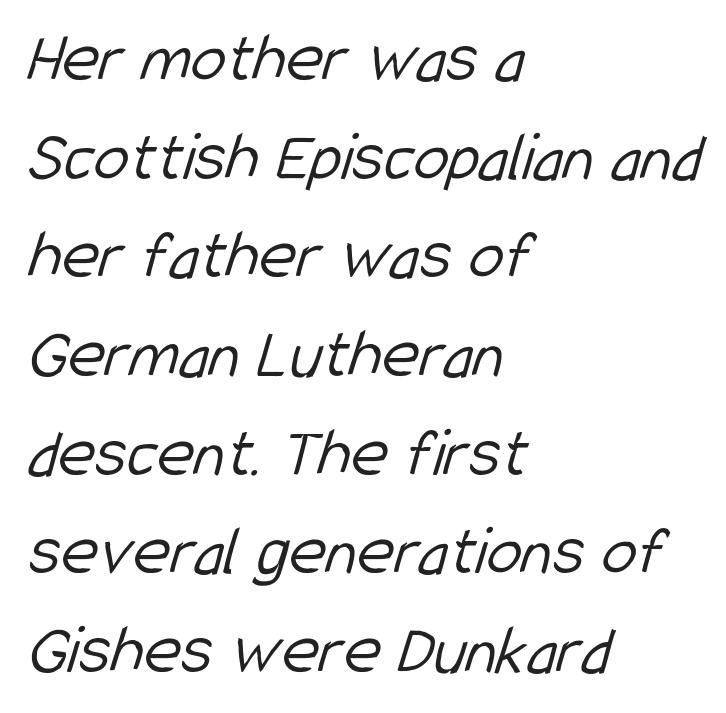
{"serif": "no", "bold": "no", "weight": "light", "width": "condensed", "stroke_contrast": "low", "x_height": "medium", "monospaced": "no", "underline": "no", "align": "left", "line_spacing": "normal", "line_spacing_ratio": 1.39, "letter_spacing": "normal", "letter_spacing_em": 0.0, "glyph_px": 71}
